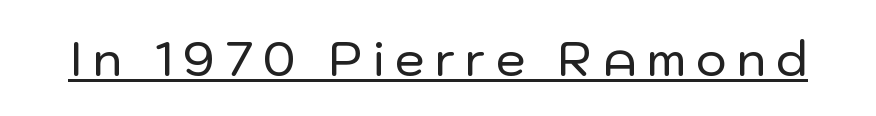
{"serif": "no", "italic": "no", "width": "normal", "stroke_contrast": "low", "x_height": "medium", "monospaced": "no", "underline": "yes", "letter_spacing": "wide", "letter_spacing_em": 0.22, "glyph_px": 47}
